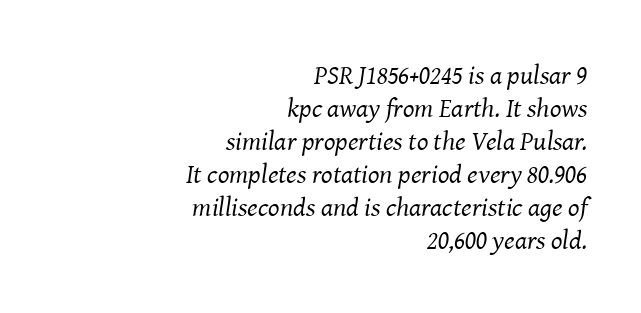
The image shows 27 px text type, italic (leaning right); set right-aligned, line spacing 1.22x, normal letter spacing, not underlined.
